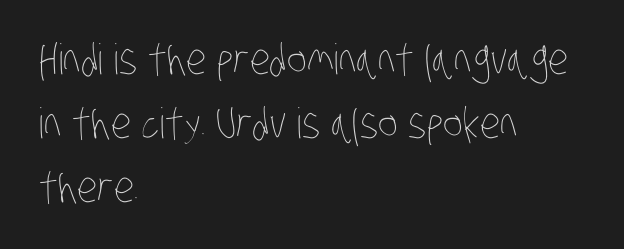
Q: Is the text bold? A: No.
Q: Is the text underlined? A: No.
Q: How is the paragraph aligned? A: Left-aligned.
Q: Is the spacing between letters normal or unusually wide? A: Normal.
Q: Is the spacing between lines tight, normal or loose? A: Normal.
Q: Width (condensed, normal, or wide)? A: Condensed.
Q: Stroke contrast? A: Low.
Q: x-height? A: Large.
Q: Monospaced? A: No.
